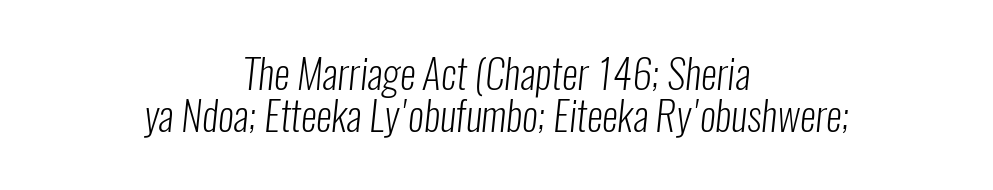
The image shows 40 px light, condensed sans-serif type; set centered, tight line spacing (1.06x), normal letter spacing, not underlined; low stroke contrast and a medium x-height.
